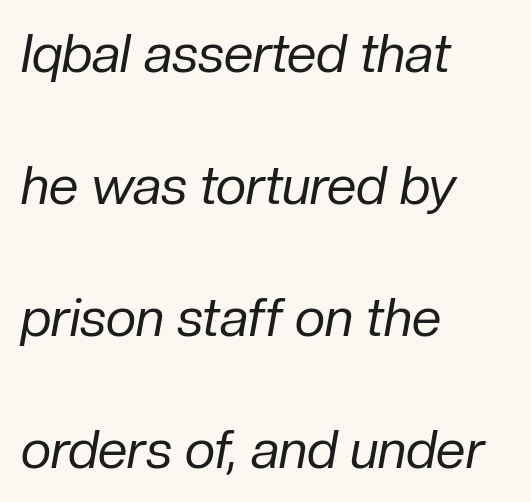
The image shows 53 px regular-weight type, italic (leaning right); set left-aligned, loose line spacing (2.49x), normal letter spacing, not underlined; low stroke contrast and a medium x-height.
